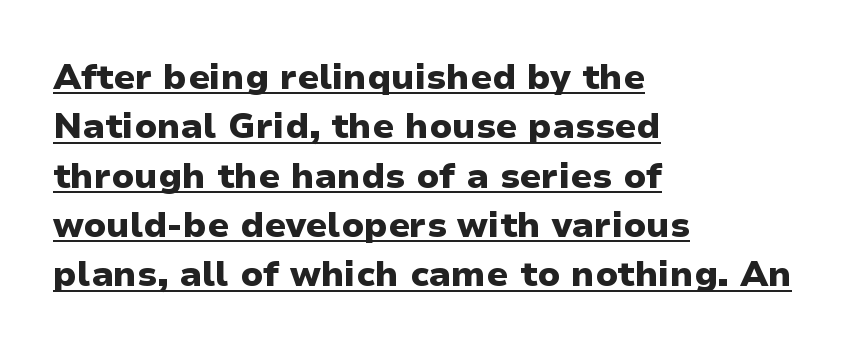
{"serif": "no", "italic": "no", "bold": "yes", "weight": "heavy", "width": "normal", "stroke_contrast": "low", "x_height": "medium", "monospaced": "no", "underline": "yes", "align": "left", "line_spacing": "normal", "line_spacing_ratio": 1.41, "letter_spacing": "normal", "letter_spacing_em": 0.0, "glyph_px": 35}
